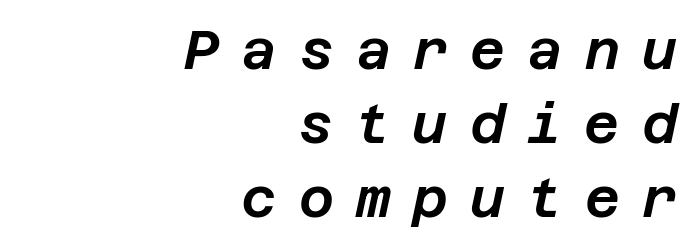
The image shows 54 px text type, italic (leaning right); set right-aligned, normal line spacing (1.37x), unusually wide letter spacing (+0.41 em), not underlined; low stroke contrast and a large x-height.
